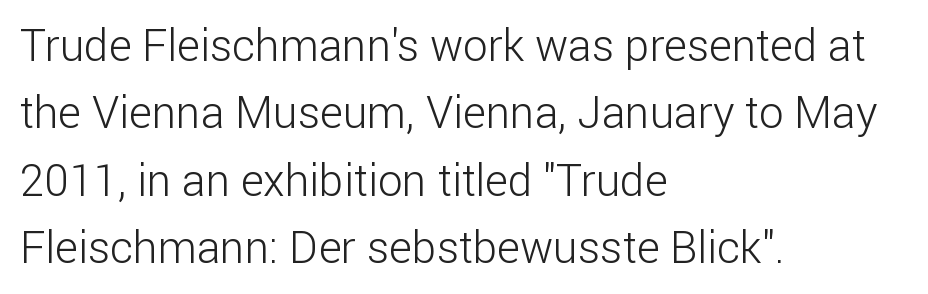
{"serif": "no", "italic": "no", "bold": "no", "weight": "light", "width": "normal", "stroke_contrast": "low", "x_height": "medium", "monospaced": "no", "underline": "no", "align": "left", "line_spacing": "normal", "line_spacing_ratio": 1.53, "letter_spacing": "normal", "letter_spacing_em": 0.0, "glyph_px": 44}
